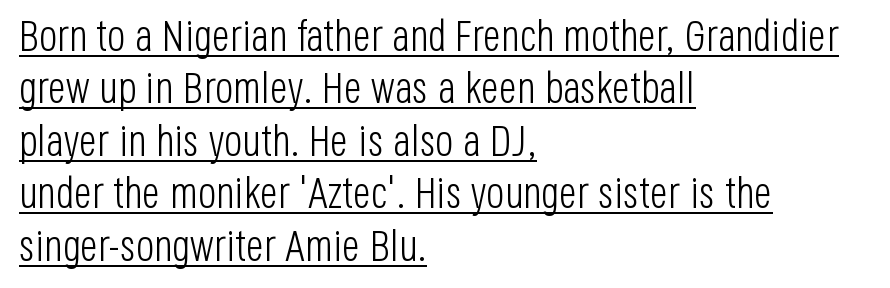
{"serif": "no", "italic": "no", "bold": "no", "weight": "light", "width": "condensed", "stroke_contrast": "low", "x_height": "large", "monospaced": "no", "underline": "yes", "align": "left", "line_spacing_ratio": 1.22, "letter_spacing": "normal", "letter_spacing_em": 0.0, "glyph_px": 43}
